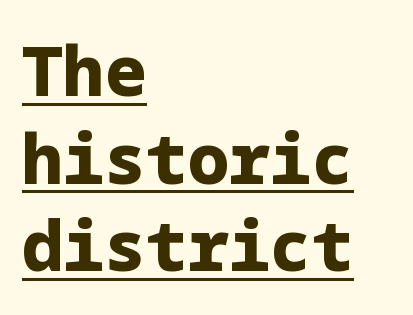
Students, note that the glyphs here touch the page at normal intervals. Underlining? Definitely there. The passage shown is typeset with a sans-serif family. If you measured baseline to baseline, you'd find a middling distance. The specimen reads as upright at a glance.
